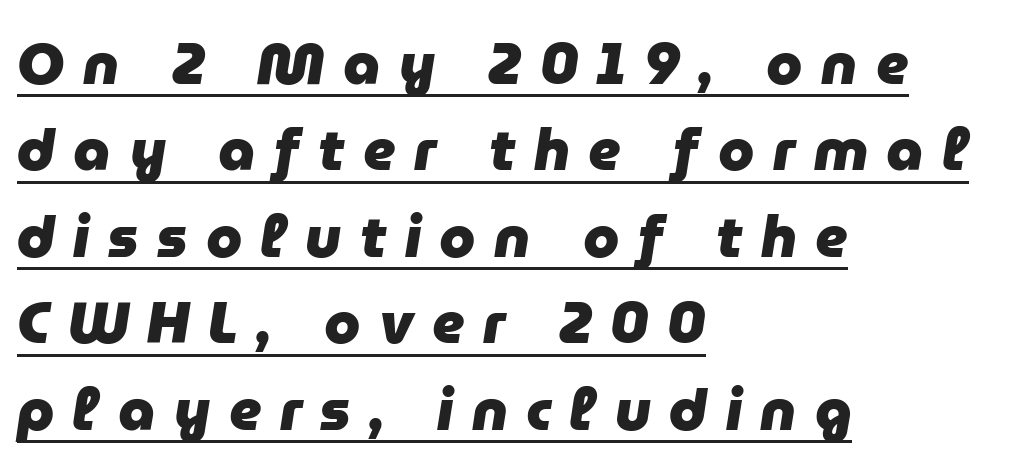
Q: Is the text bold? A: Yes.
Q: Is the text italic (slanted)? A: Yes, it leans right by about 9 degrees.
Q: Is the text underlined? A: Yes.
Q: How is the paragraph aligned? A: Left-aligned.
Q: Is the spacing between letters normal or unusually wide? A: Unusually wide.
Q: Is the spacing between lines tight, normal or loose? A: Normal.
Q: Width (condensed, normal, or wide)? A: Normal.
Q: Stroke contrast? A: Low.
Q: x-height? A: Medium.
Q: Monospaced? A: No.
